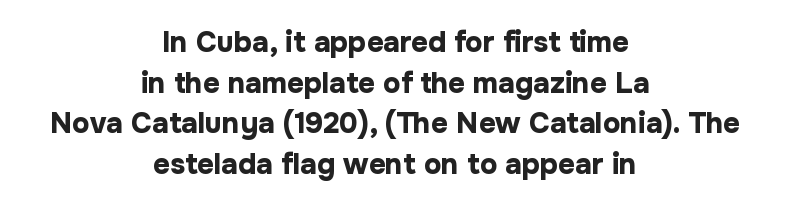
Varying glyph widths throughout — classic text-font behaviour. Strong, thick strokes mark this as bold type. Style check: upright. Leftover space on each line is divided equally before and after the words. The foot of each line stays bare and open.
